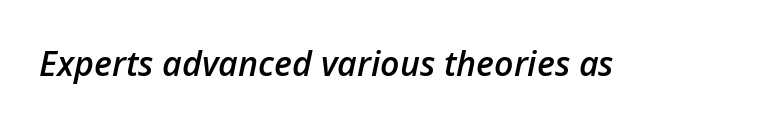
Q: Is the text bold? A: Semi-bold.
Q: Is the text italic (slanted)? A: Yes, it leans right by about 12 degrees.
Q: Is the text underlined? A: No.
Q: Is the spacing between letters normal or unusually wide? A: Normal.
Q: Width (condensed, normal, or wide)? A: Normal.
Q: Stroke contrast? A: Low.
Q: x-height? A: Medium.
Q: Monospaced? A: No.
